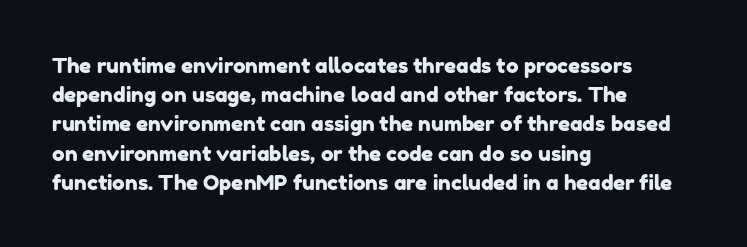
The image shows 21 px text type; set left-aligned, normal line spacing (1.39x), normal letter spacing, not underlined.
